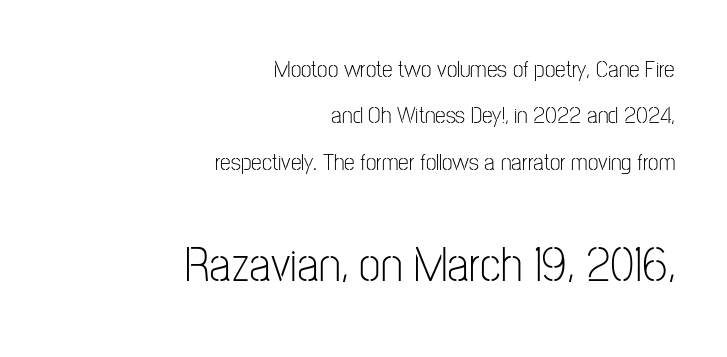
{"serif": "no", "italic": "no", "bold": "no", "weight": "light", "width": "condensed", "stroke_contrast": "low", "x_height": "medium", "monospaced": "no", "underline": "no", "align": "right", "line_spacing": "loose", "line_spacing_ratio": 1.93, "letter_spacing": "normal", "letter_spacing_em": 0.0, "larger_block": "second", "size_ratio": 2.04, "glyph_px": 49}
